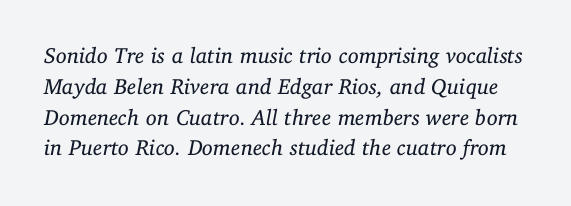
How would I describe the line gaps? Plain and ordinary. The passage shown has conventional tracking throughout. Honestly, there is no underline to notice here at all. Looking at the ascenders, they clearly lean.
